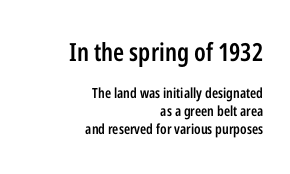
The image shows 25 px text type, upright; set right-aligned, normal line spacing (1.28x), normal letter spacing, not underlined; the first (top) block is 1.79x larger.
